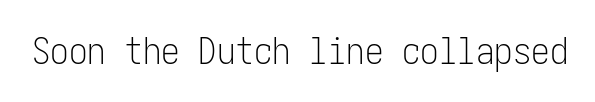
The image shows 37 px light, condensed sans-serif type, upright; set normal letter spacing, not underlined; low stroke contrast and a medium x-height.
